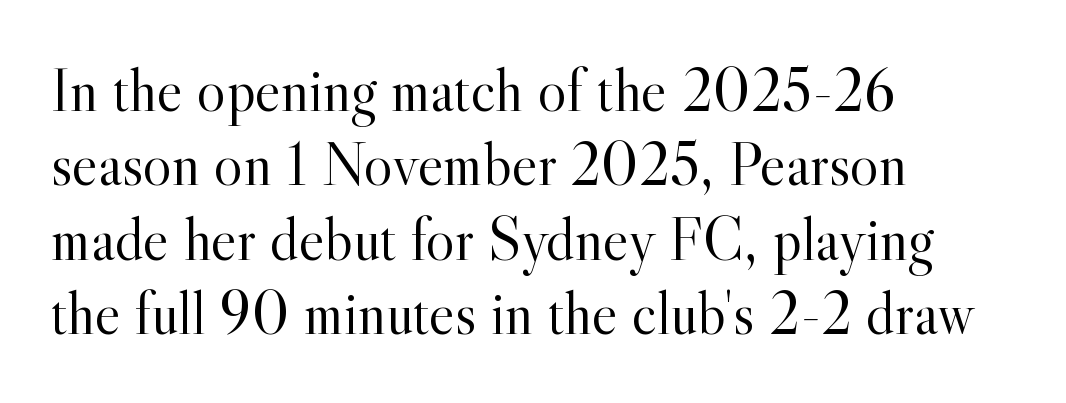
Q: Is the text bold? A: No.
Q: Is the text italic (slanted)? A: No, it is upright.
Q: Is the typeface a serif or a sans-serif typeface? A: Serif.
Q: Is the text underlined? A: No.
Q: How is the paragraph aligned? A: Left-aligned.
Q: Is the spacing between letters normal or unusually wide? A: Normal.
Q: Width (condensed, normal, or wide)? A: Normal.
Q: x-height? A: Small.
Q: Monospaced? A: No.
